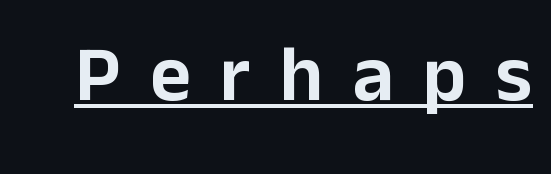
The image shows 79 px sans-serif type, upright; set unusually wide letter spacing (+0.37 em), underlined; low stroke contrast and a medium x-height.
